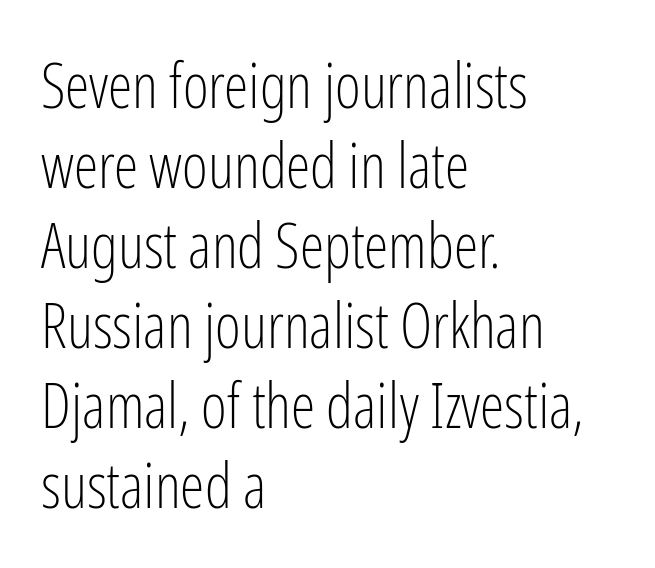
Q: Is the text bold? A: No.
Q: Is the text italic (slanted)? A: No, it is upright.
Q: Is the typeface a serif or a sans-serif typeface? A: Sans-serif.
Q: Is the text underlined? A: No.
Q: How is the paragraph aligned? A: Left-aligned.
Q: Is the spacing between letters normal or unusually wide? A: Normal.
Q: Is the spacing between lines tight, normal or loose? A: Normal.
Q: Width (condensed, normal, or wide)? A: Condensed.
Q: Stroke contrast? A: Low.
Q: x-height? A: Medium.
Q: Monospaced? A: No.
